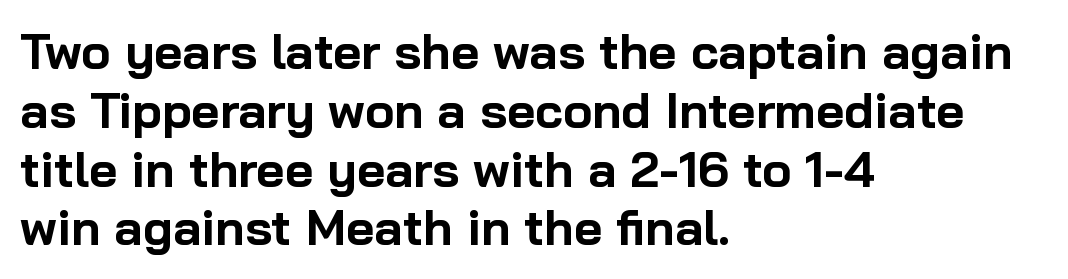
Between one letter and the next there's only the usual sliver of space. Character widths vary here, with narrow letters taking less room than wide ones. Teacher's note: observe the even left margin — that is flush-left alignment. Typographic density is high because the face is bold.
